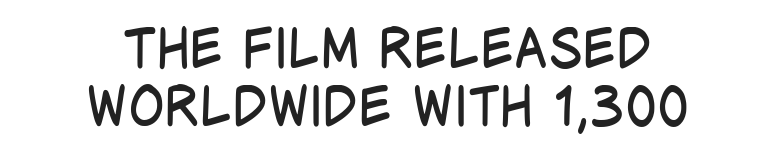
The image shows 54 px regular-weight, condensed sans-serif type, upright; set centered, tight line spacing (1.07x), normal letter spacing, not underlined; low stroke contrast and a large x-height.
